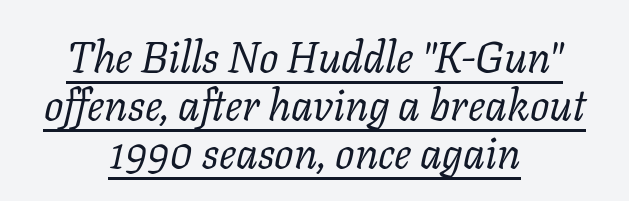
Q: Is the text bold? A: No.
Q: Is the text italic (slanted)? A: Yes, it leans right by about 11 degrees.
Q: Is the typeface a serif or a sans-serif typeface? A: Serif.
Q: Is the text underlined? A: Yes.
Q: How is the paragraph aligned? A: Centered.
Q: Is the spacing between letters normal or unusually wide? A: Normal.
Q: Is the spacing between lines tight, normal or loose? A: Tight.
Q: Width (condensed, normal, or wide)? A: Normal.
Q: Stroke contrast? A: Low.
Q: x-height? A: Medium.
Q: Monospaced? A: No.
